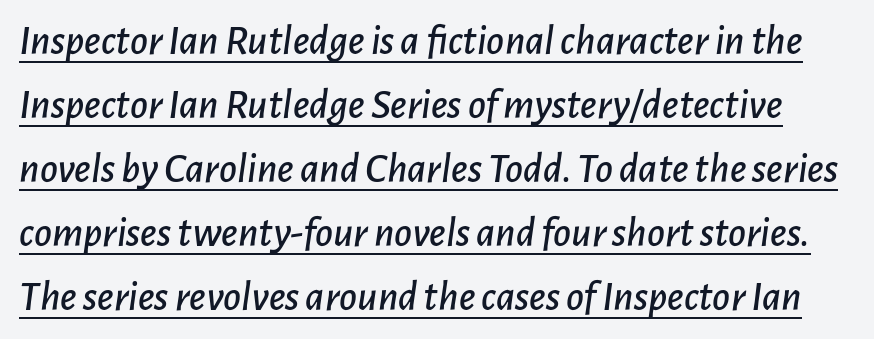
The image shows 43 px text type, italic (leaning right); set normal line spacing (1.49x), normal letter spacing, underlined; low stroke contrast and a medium x-height.
